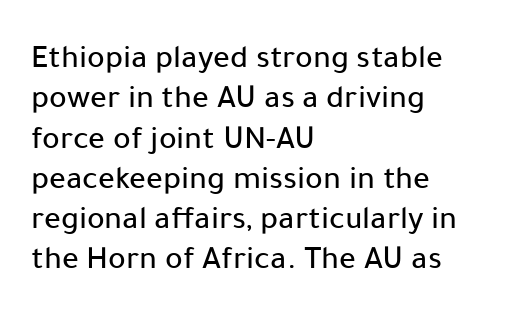
Q: Is the text italic (slanted)? A: No, it is upright.
Q: Is the typeface a serif or a sans-serif typeface? A: Sans-serif.
Q: Is the text underlined? A: No.
Q: How is the paragraph aligned? A: Left-aligned.
Q: Is the spacing between letters normal or unusually wide? A: Normal.
Q: Width (condensed, normal, or wide)? A: Normal.
Q: Stroke contrast? A: Low.
Q: x-height? A: Medium.
Q: Monospaced? A: No.
